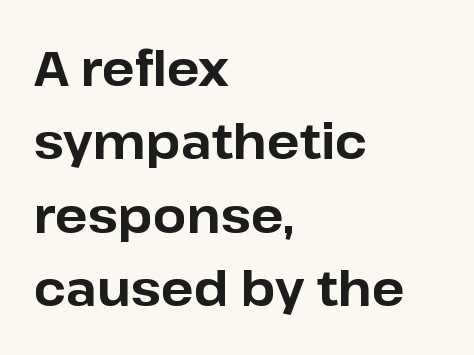
The image shows 48 px bold sans-serif type, upright; set left-aligned, normal line spacing (1.53x), normal letter spacing, not underlined; low stroke contrast and a medium x-height.
